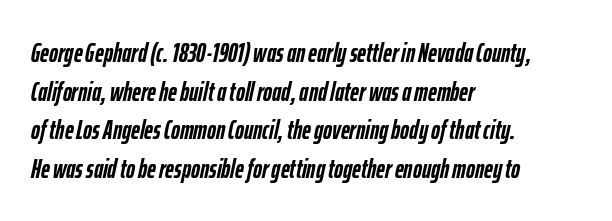
Q: Is the text bold? A: Yes.
Q: Is the text italic (slanted)? A: Yes, it leans right by about 12 degrees.
Q: Is the text underlined? A: No.
Q: How is the paragraph aligned? A: Left-aligned.
Q: Is the spacing between letters normal or unusually wide? A: Normal.
Q: Is the spacing between lines tight, normal or loose? A: Normal.
